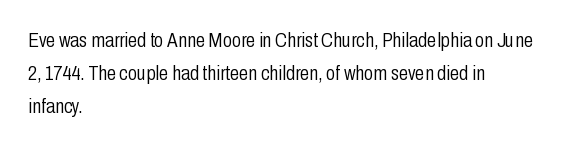
Q: Is the text bold? A: No.
Q: Is the text italic (slanted)? A: No, it is upright.
Q: Is the text underlined? A: No.
Q: How is the paragraph aligned? A: Left-aligned.
Q: Is the spacing between letters normal or unusually wide? A: Normal.
Q: Is the spacing between lines tight, normal or loose? A: Normal.
